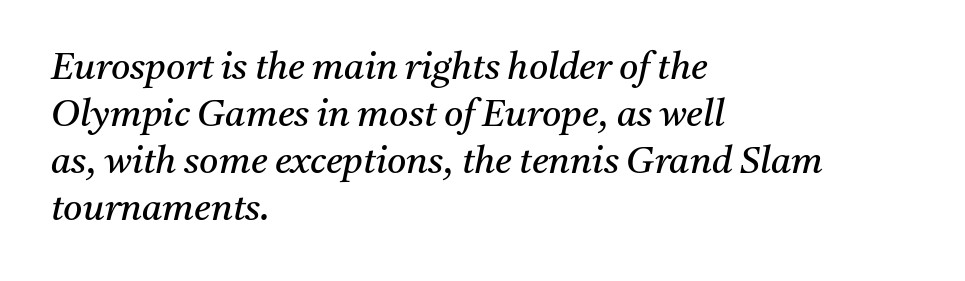
{"serif": "yes", "italic": "yes", "lean": "right", "slant_degrees": 11, "bold": "no", "weight": "regular", "width": "normal", "stroke_contrast": "medium", "x_height": "medium", "monospaced": "no", "underline": "no", "align": "left", "line_spacing": "normal", "line_spacing_ratio": 1.27, "letter_spacing": "normal", "letter_spacing_em": 0.0, "glyph_px": 37}
